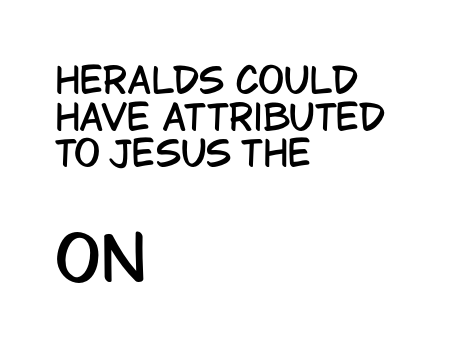
Two sizes are in play, and the larger belongs to the second block. Leftover space on each line is placed entirely after the last word. Summary of vertical rhythm: compact, with narrow interline spacing. A typesetter would mark this as roman, not italic. Bare-footed words on every line.
